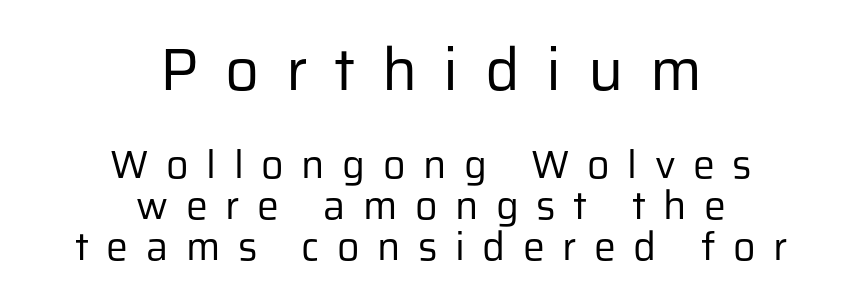
The image shows 59 px regular-weight sans-serif type, upright; set centered, tight line spacing (1.06x), unusually wide letter spacing (+0.45 em), not underlined; the first (top) block is 1.51x larger; low stroke contrast and a medium x-height.
